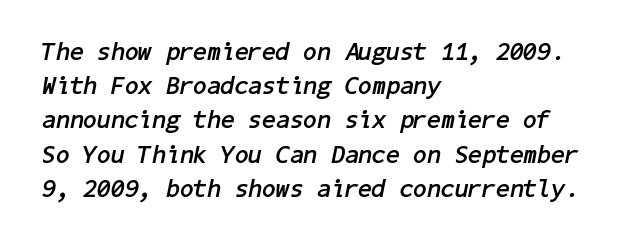
The image shows 25 px bold type, italic (leaning right); set left-aligned, normal line spacing (1.37x), normal letter spacing, not underlined.
